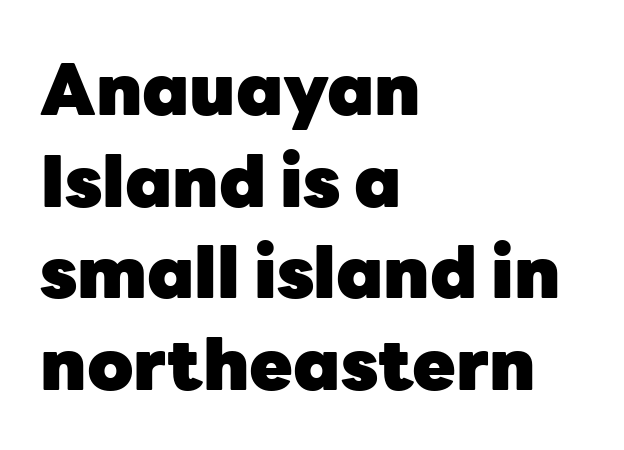
{"serif": "no", "italic": "no", "bold": "yes", "weight": "heavy", "width": "normal", "stroke_contrast": "low", "x_height": "medium", "monospaced": "no", "underline": "no", "align": "left", "line_spacing": "normal", "line_spacing_ratio": 1.29, "letter_spacing": "normal", "letter_spacing_em": 0.0, "glyph_px": 71}
